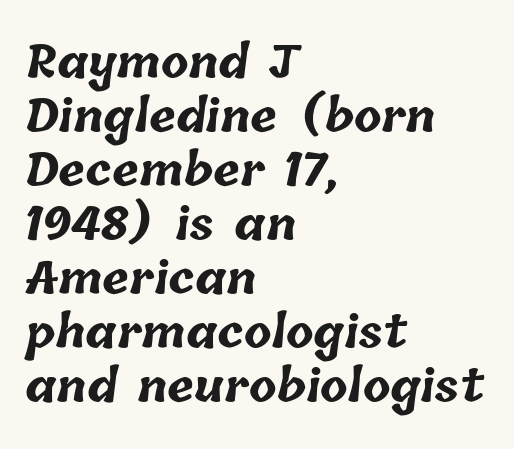
Q: Is the text bold? A: Yes.
Q: Is the text underlined? A: No.
Q: How is the paragraph aligned? A: Left-aligned.
Q: Is the spacing between letters normal or unusually wide? A: Normal.
Q: Width (condensed, normal, or wide)? A: Normal.
Q: Stroke contrast? A: Low.
Q: x-height? A: Medium.
Q: Monospaced? A: No.
